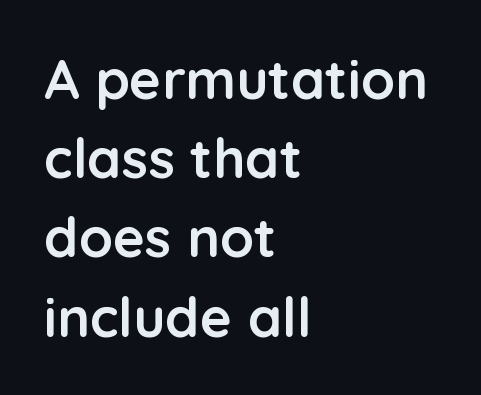
The image shows 55 px semibold sans-serif type, upright; set left-aligned, normal line spacing (1.44x), normal letter spacing, not underlined; low stroke contrast and a medium x-height.
